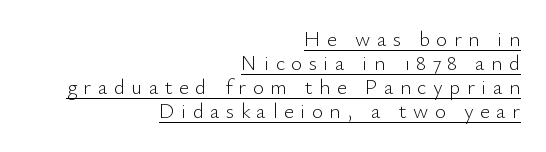
Q: Is the text bold? A: No.
Q: Is the text italic (slanted)? A: No, it is upright.
Q: Is the text underlined? A: Yes.
Q: How is the paragraph aligned? A: Right-aligned.
Q: Is the spacing between letters normal or unusually wide? A: Unusually wide.
Q: Is the spacing between lines tight, normal or loose? A: Tight.
